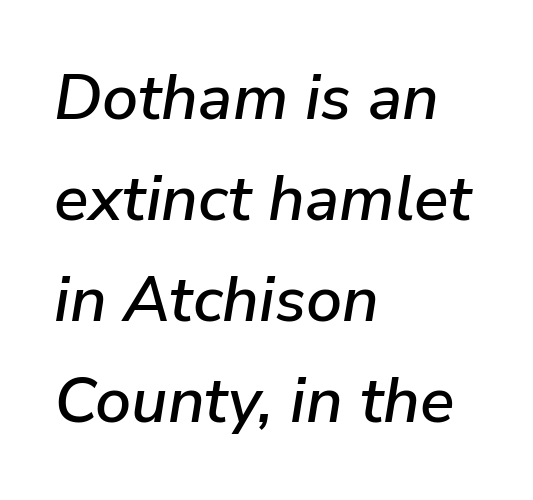
{"italic": "yes", "lean": "right", "slant_degrees": 9, "width": "normal", "stroke_contrast": "low", "x_height": "medium", "monospaced": "no", "underline": "no", "align": "left", "line_spacing": "normal", "line_spacing_ratio": 1.58, "letter_spacing": "normal", "letter_spacing_em": 0.0, "glyph_px": 64}
